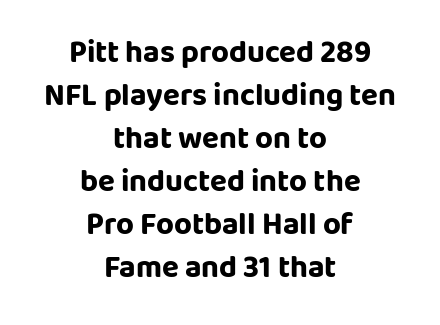
{"serif": "no", "italic": "no", "bold": "yes", "weight": "bold", "width": "normal", "stroke_contrast": "low", "x_height": "large", "monospaced": "no", "underline": "no", "align": "center", "line_spacing": "normal", "line_spacing_ratio": 1.39, "letter_spacing": "normal", "letter_spacing_em": 0.0, "glyph_px": 31}
